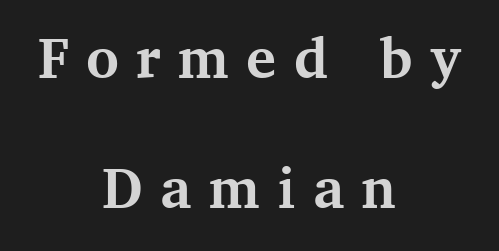
Someone cranked the tracking dial way up on this one. The space beneath each line is pristine and unruled. Reading down the block, each line starts at a different indent, mirrored at its end. The passage shown is typeset with a serif family. The type sits square on the baseline with zero lean.
